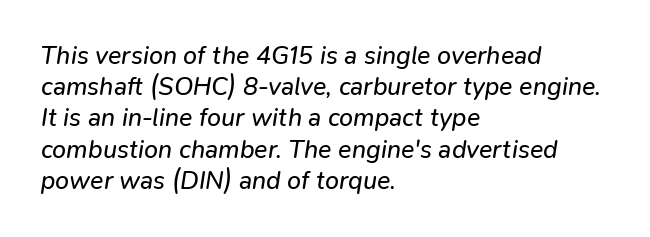
Q: Is the text bold? A: No.
Q: Is the text italic (slanted)? A: Yes, it leans right by about 9 degrees.
Q: Is the text underlined? A: No.
Q: How is the paragraph aligned? A: Left-aligned.
Q: Is the spacing between letters normal or unusually wide? A: Normal.
Q: Is the spacing between lines tight, normal or loose? A: Normal.
